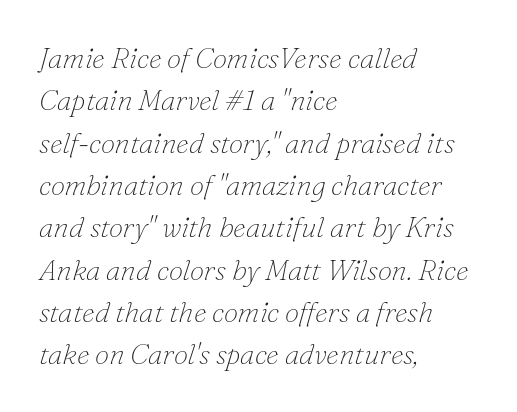
Q: Is the text bold? A: No.
Q: Is the text italic (slanted)? A: Yes, it leans right by about 16 degrees.
Q: Is the typeface a serif or a sans-serif typeface? A: Serif.
Q: Is the text underlined? A: No.
Q: How is the paragraph aligned? A: Left-aligned.
Q: Is the spacing between letters normal or unusually wide? A: Normal.
Q: Is the spacing between lines tight, normal or loose? A: Normal.
Q: Width (condensed, normal, or wide)? A: Normal.
Q: Stroke contrast? A: Low.
Q: x-height? A: Small.
Q: Monospaced? A: No.
